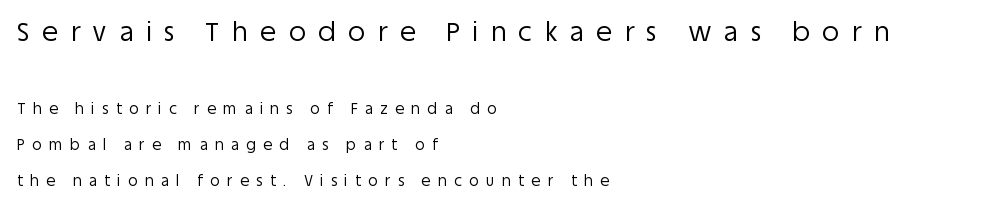
Q: Is the text bold? A: No.
Q: Is the text italic (slanted)? A: No, it is upright.
Q: Is the text underlined? A: No.
Q: How is the paragraph aligned? A: Left-aligned.
Q: Is the spacing between letters normal or unusually wide? A: Unusually wide.
Q: Is the spacing between lines tight, normal or loose? A: Loose.
Q: Which block of text is set in a larger size, the first (top) or the second (bottom)? A: The first (top) one.
